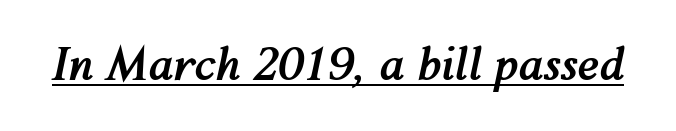
Q: Is the text bold? A: Yes.
Q: Is the text italic (slanted)? A: Yes, it leans right by about 12 degrees.
Q: Is the text underlined? A: Yes.
Q: Is the spacing between letters normal or unusually wide? A: Normal.
Q: Width (condensed, normal, or wide)? A: Normal.
Q: Stroke contrast? A: Medium.
Q: x-height? A: Medium.
Q: Monospaced? A: No.
